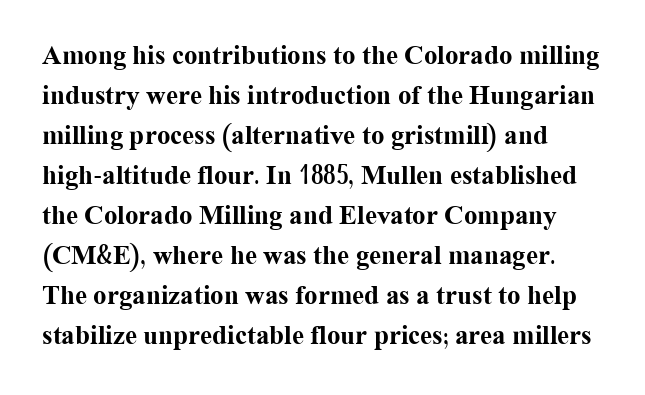
Q: Is the text bold? A: Yes.
Q: Is the text italic (slanted)? A: No, it is upright.
Q: Is the text underlined? A: No.
Q: Is the spacing between letters normal or unusually wide? A: Normal.
Q: Is the spacing between lines tight, normal or loose? A: Normal.
